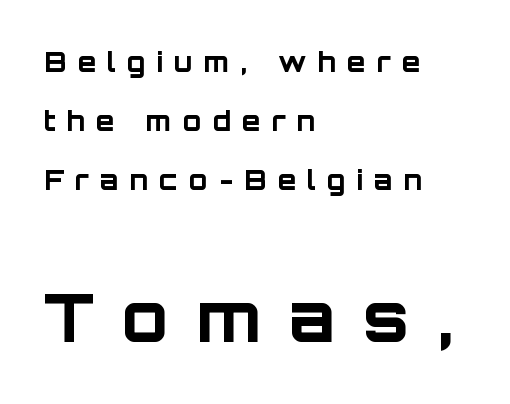
The image shows 67 px bold sans-serif type, upright; set left-aligned, loose line spacing (2.18x), unusually wide letter spacing (+0.41 em), not underlined; the second (bottom) block is 2.48x larger; low stroke contrast and a large x-height.
